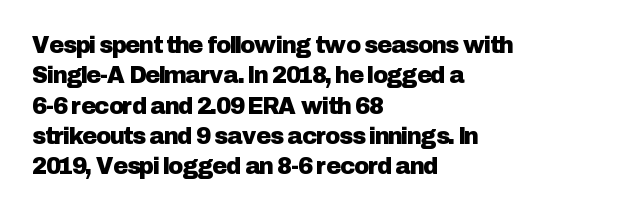
The image shows 23 px text type, upright; set left-aligned, normal line spacing (1.32x), normal letter spacing, not underlined.
